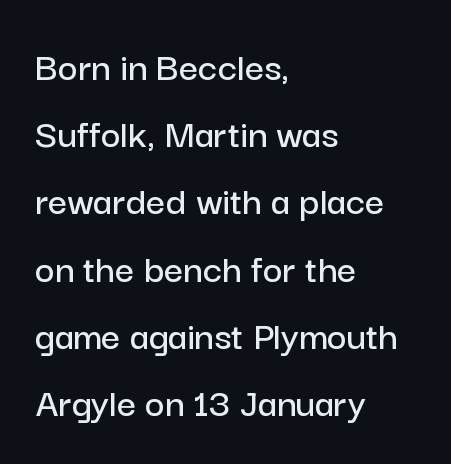
{"serif": "no", "italic": "no", "width": "normal", "stroke_contrast": "low", "x_height": "medium", "monospaced": "no", "underline": "no", "align": "left", "line_spacing": "normal", "line_spacing_ratio": 1.6, "letter_spacing": "normal", "letter_spacing_em": 0.0, "glyph_px": 42}
